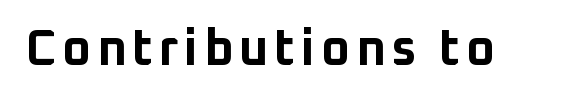
As a designer I'd log this as weight 700, bold. Proportional: the letters do not fall into vertical columns. Stroke terminals: plain, sans-serif. The typography opts for an upright posture over an oblique one.
